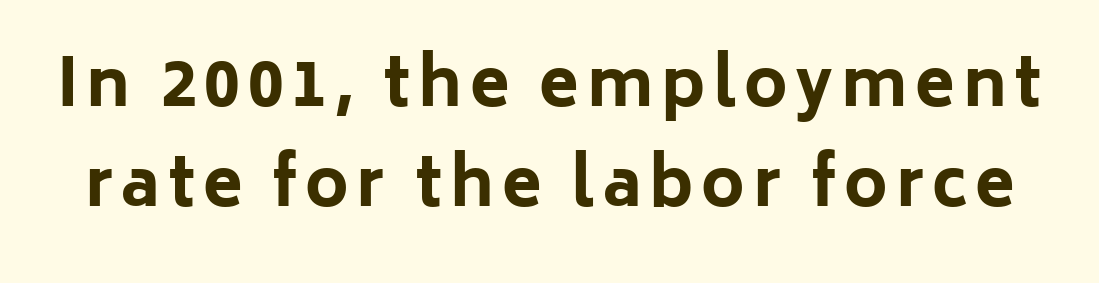
{"serif": "no", "italic": "no", "bold": "yes", "weight": "bold", "width": "normal", "stroke_contrast": "low", "x_height": "medium", "monospaced": "no", "underline": "no", "line_spacing": "normal", "line_spacing_ratio": 1.54, "glyph_px": 65}
